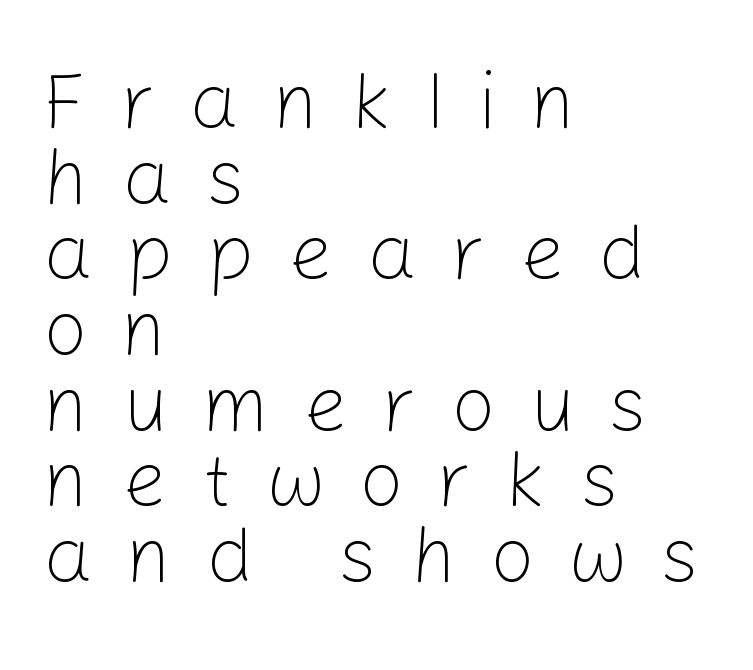
Between one letter and the next there's a generous, obvious gap. The typesetter chose a ragged-right arrangement here. Nothing heavy about these letters — not bold at all. Every stem runs plumb, perpendicular to the baseline. Examine the stroke ends and you'll find no serifs.
